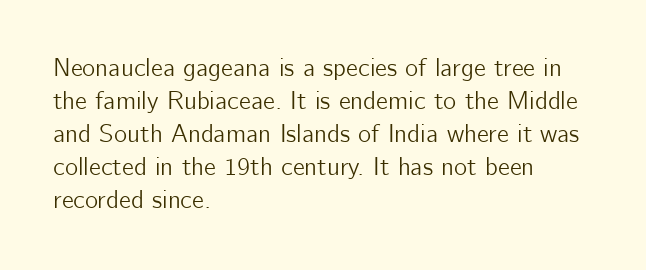
Q: Is the text italic (slanted)? A: No, it is upright.
Q: Is the text underlined? A: No.
Q: How is the paragraph aligned? A: Left-aligned.
Q: Is the spacing between letters normal or unusually wide? A: Normal.
Q: Is the spacing between lines tight, normal or loose? A: Normal.
